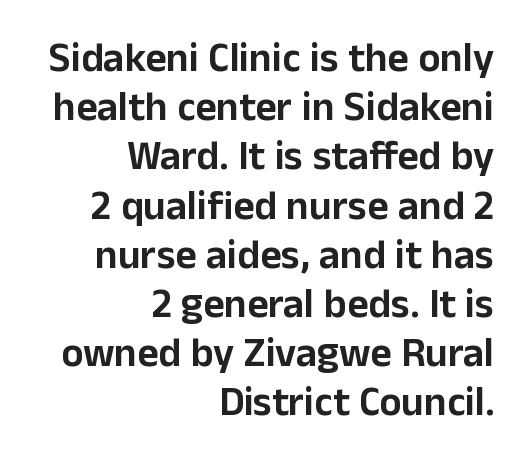
{"serif": "no", "italic": "no", "width": "normal", "stroke_contrast": "low", "x_height": "medium", "monospaced": "no", "underline": "no", "align": "right", "line_spacing_ratio": 1.2, "letter_spacing": "normal", "letter_spacing_em": 0.0, "glyph_px": 41}
